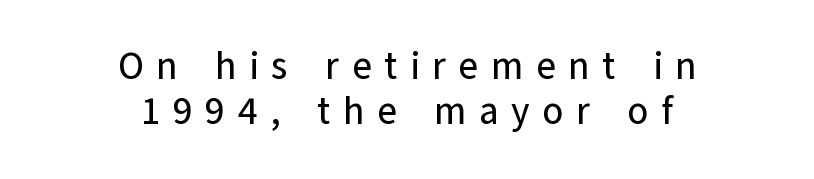
{"serif": "no", "italic": "no", "width": "normal", "stroke_contrast": "low", "x_height": "medium", "monospaced": "no", "underline": "no", "align": "center", "line_spacing_ratio": 1.19, "letter_spacing": "wide", "letter_spacing_em": 0.33, "glyph_px": 38}
